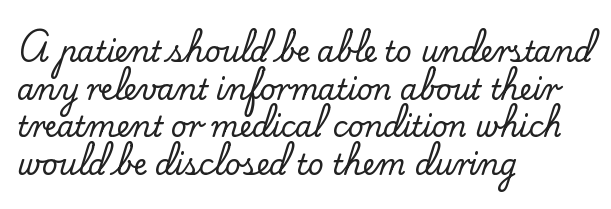
The image shows 28 px serif type; set left-aligned, normal line spacing (1.34x), normal letter spacing, not underlined; low stroke contrast and a small x-height.
